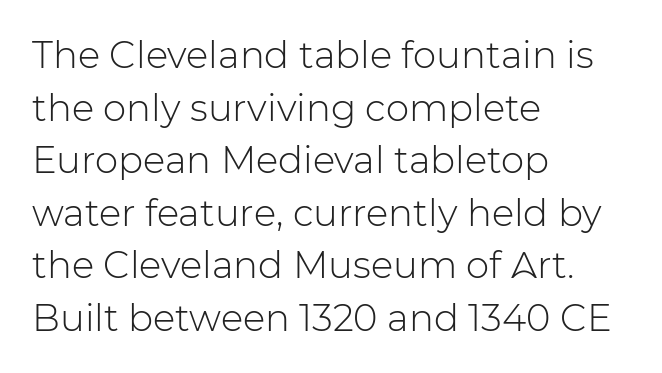
Compared with a typical body face, this is equally light or lighter still. These lines sit exactly where default settings would place them. The space beneath each line is pristine and unruled. If you drew a line through each stem, it would be perfectly vertical. All the whitespace from short lines collects on the right. The letters advance in unequal steps, a hallmark of proportional type.
